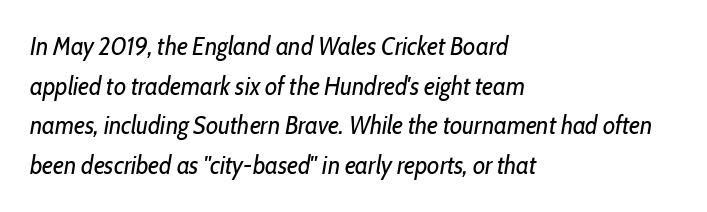
The image shows 25 px text type, italic (leaning right); set left-aligned, normal line spacing (1.59x), normal letter spacing, not underlined.
